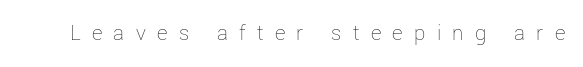
The baseline area is clear. The weight tops out at a normal text grade. Spacing between characters has been opened up far beyond the box default. Style check: upright.
